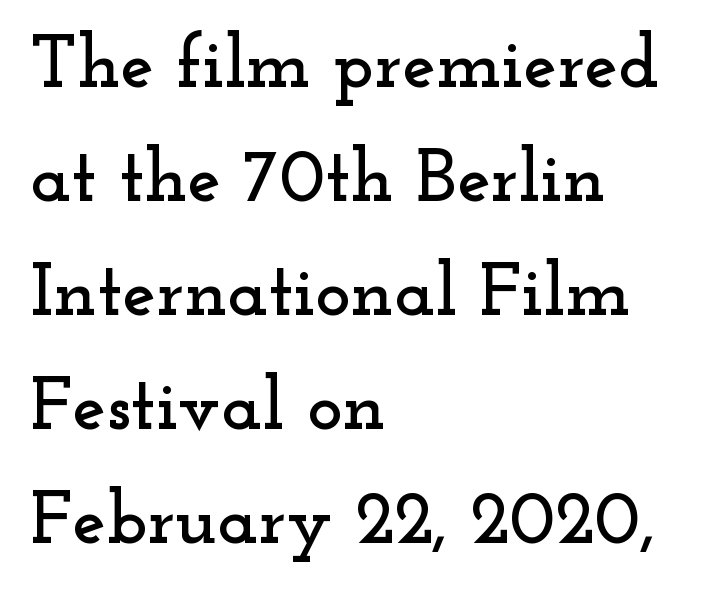
The image shows 75 px wide serif type, upright; set left-aligned, normal line spacing (1.52x), normal letter spacing, not underlined; low stroke contrast and a small x-height.
